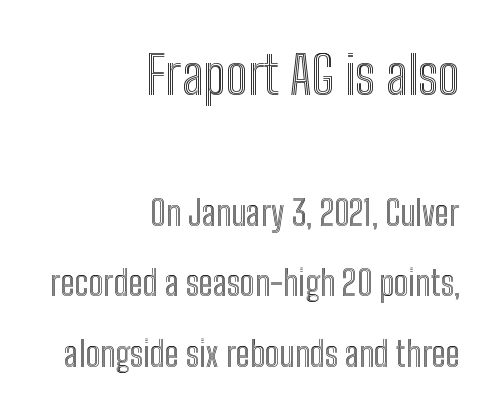
Q: Is the text italic (slanted)? A: No, it is upright.
Q: Is the text underlined? A: No.
Q: How is the paragraph aligned? A: Right-aligned.
Q: Is the spacing between letters normal or unusually wide? A: Normal.
Q: Is the spacing between lines tight, normal or loose? A: Loose.
Q: Which block of text is set in a larger size, the first (top) or the second (bottom)? A: The first (top) one.
Q: Width (condensed, normal, or wide)? A: Condensed.
Q: x-height? A: Medium.
Q: Monospaced? A: No.
